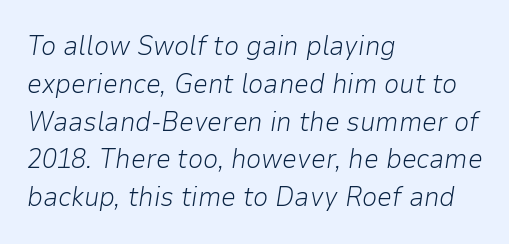
Q: Is the text bold? A: No.
Q: Is the text italic (slanted)? A: Yes, it leans right by about 9 degrees.
Q: Is the text underlined? A: No.
Q: How is the paragraph aligned? A: Left-aligned.
Q: Is the spacing between letters normal or unusually wide? A: Normal.
Q: Is the spacing between lines tight, normal or loose? A: Normal.
